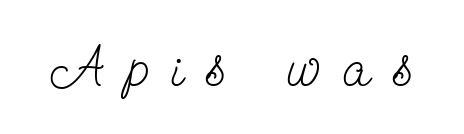
Q: Is the text bold? A: No.
Q: Is the text italic (slanted)? A: Yes.
Q: Is the typeface a serif or a sans-serif typeface? A: Serif.
Q: Is the text underlined? A: No.
Q: Is the spacing between letters normal or unusually wide? A: Unusually wide.
Q: Width (condensed, normal, or wide)? A: Condensed.
Q: Stroke contrast? A: Low.
Q: x-height? A: Small.
Q: Monospaced? A: No.
